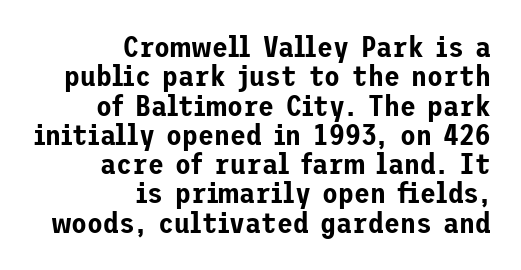
{"serif": "no", "italic": "no", "width": "normal", "stroke_contrast": "low", "x_height": "medium", "underline": "no", "align": "right", "line_spacing": "tight", "line_spacing_ratio": 1.01, "letter_spacing": "normal", "letter_spacing_em": 0.0, "glyph_px": 29}
